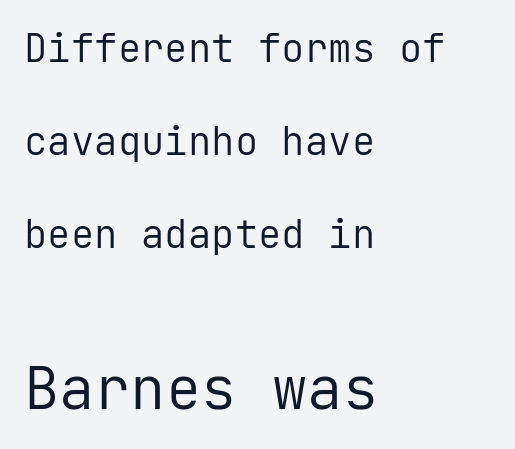
{"serif": "no", "italic": "no", "bold": "no", "weight": "regular", "width": "normal", "stroke_contrast": "low", "x_height": "medium", "monospaced": "yes", "underline": "no", "align": "left", "line_spacing": "loose", "line_spacing_ratio": 2.39, "letter_spacing": "normal", "letter_spacing_em": 0.0, "larger_block": "second", "size_ratio": 1.51, "glyph_px": 59}
